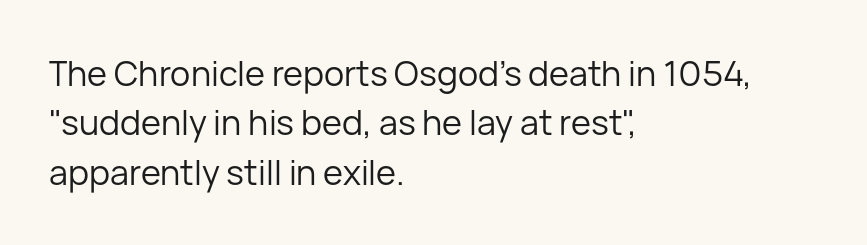
Q: Is the text bold? A: No.
Q: Is the text italic (slanted)? A: No, it is upright.
Q: Is the typeface a serif or a sans-serif typeface? A: Sans-serif.
Q: Is the text underlined? A: No.
Q: How is the paragraph aligned? A: Left-aligned.
Q: Is the spacing between letters normal or unusually wide? A: Normal.
Q: Is the spacing between lines tight, normal or loose? A: Normal.
Q: Width (condensed, normal, or wide)? A: Normal.
Q: Stroke contrast? A: Low.
Q: x-height? A: Medium.
Q: Monospaced? A: No.
